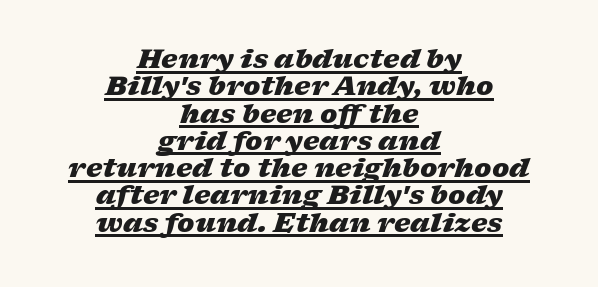
Q: Is the text bold? A: Yes.
Q: Is the text italic (slanted)? A: Yes, it leans right by about 17 degrees.
Q: Is the text underlined? A: Yes.
Q: How is the paragraph aligned? A: Centered.
Q: Is the spacing between letters normal or unusually wide? A: Normal.
Q: Is the spacing between lines tight, normal or loose? A: Tight.
